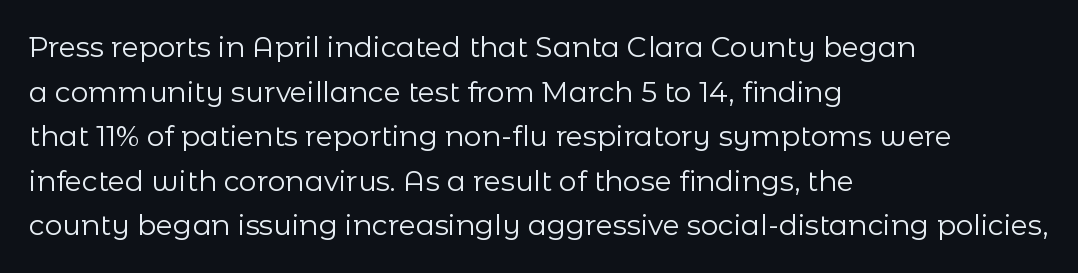
Q: Is the text bold? A: No.
Q: Is the text italic (slanted)? A: No, it is upright.
Q: Is the typeface a serif or a sans-serif typeface? A: Sans-serif.
Q: Is the text underlined? A: No.
Q: How is the paragraph aligned? A: Left-aligned.
Q: Is the spacing between letters normal or unusually wide? A: Normal.
Q: Is the spacing between lines tight, normal or loose? A: Normal.
Q: Width (condensed, normal, or wide)? A: Normal.
Q: Stroke contrast? A: Low.
Q: x-height? A: Medium.
Q: Monospaced? A: No.
